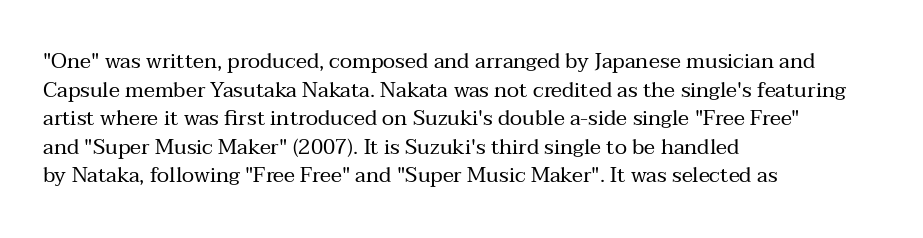
{"italic": "no", "bold": "no", "underline": "no", "align": "left", "line_spacing": "normal", "line_spacing_ratio": 1.36, "letter_spacing": "normal", "letter_spacing_em": 0.0, "glyph_px": 21}
